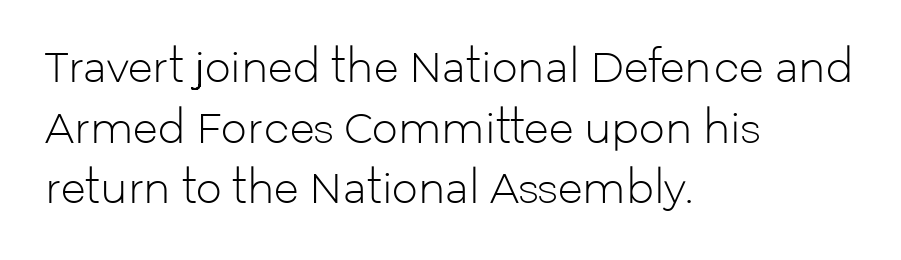
The image shows 41 px light sans-serif type, upright; set left-aligned, normal line spacing (1.48x), normal letter spacing, not underlined; low stroke contrast and a medium x-height.
